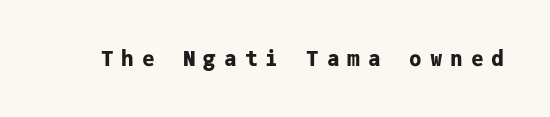
The image shows 21 px bold type, upright; set unusually wide letter spacing (+0.38 em), not underlined.
